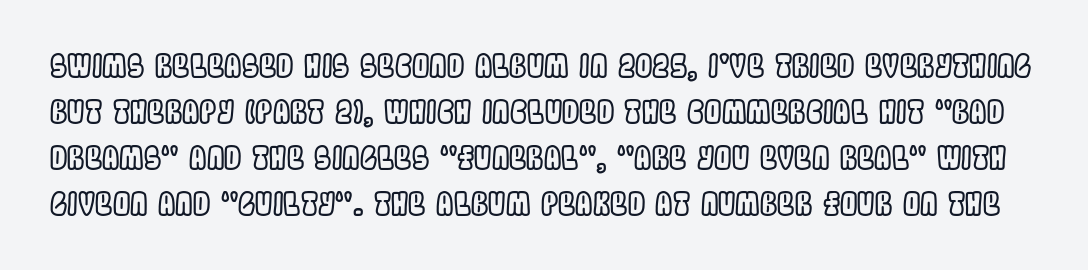
Q: Is the text italic (slanted)? A: No, it is upright.
Q: Is the text underlined? A: No.
Q: Is the spacing between letters normal or unusually wide? A: Normal.
Q: Is the spacing between lines tight, normal or loose? A: Normal.
Q: Width (condensed, normal, or wide)? A: Condensed.
Q: x-height? A: Large.
Q: Monospaced? A: No.
